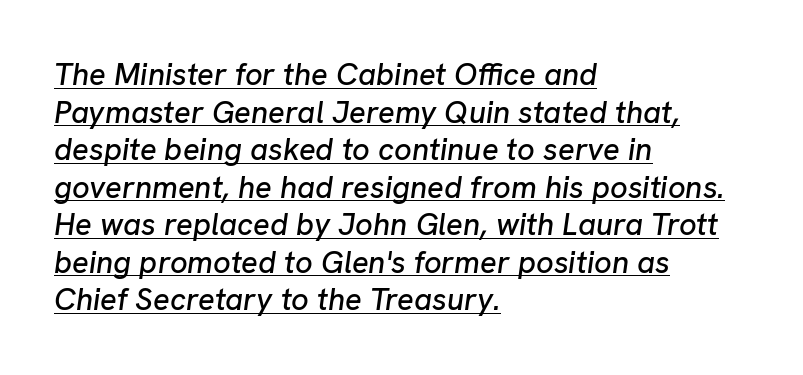
The image shows 31 px text type, italic (leaning right); set left-aligned, line spacing 1.21x, normal letter spacing, underlined; low stroke contrast and a medium x-height.
